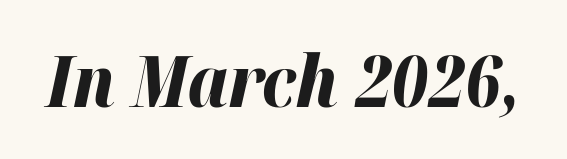
{"italic": "yes", "lean": "right", "slant_degrees": 12, "bold": "yes", "weight": "bold", "width": "normal", "stroke_contrast": "high", "x_height": "medium", "monospaced": "no", "underline": "no", "letter_spacing": "normal", "letter_spacing_em": 0.0, "glyph_px": 71}
